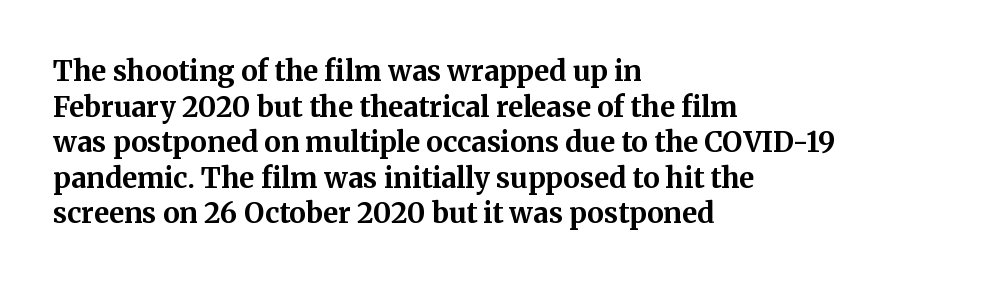
{"serif": "yes", "italic": "no", "bold": "yes", "weight": "bold", "width": "normal", "stroke_contrast": "medium", "x_height": "medium", "monospaced": "no", "underline": "no", "align": "left", "line_spacing": "normal", "line_spacing_ratio": 1.27, "letter_spacing": "normal", "letter_spacing_em": 0.0, "glyph_px": 28}
